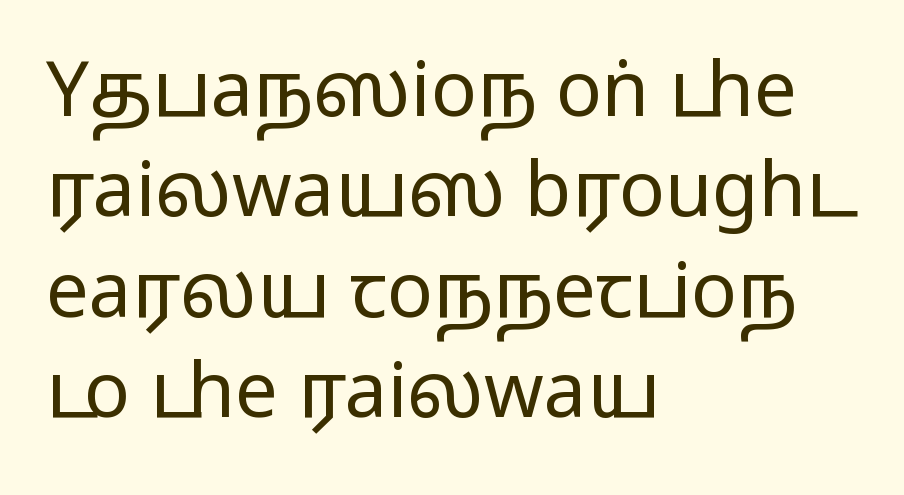
Compared with a typical body face, this is equally light or lighter still. A clean baseline with only descenders dipping below it. Honestly, the letter spacing is just normal — you wouldn't notice it. Here the designer chose a conventional face with non-uniform glyph widths. A typesetter would mark this as roman, not italic.
